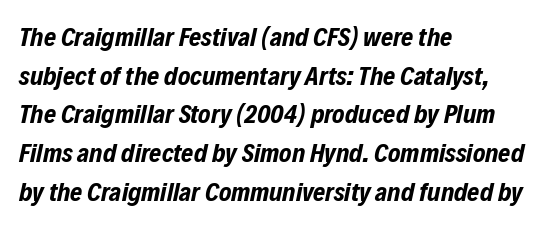
The image shows 26 px bold type, italic (leaning right); set left-aligned, normal line spacing (1.49x), normal letter spacing, not underlined.
